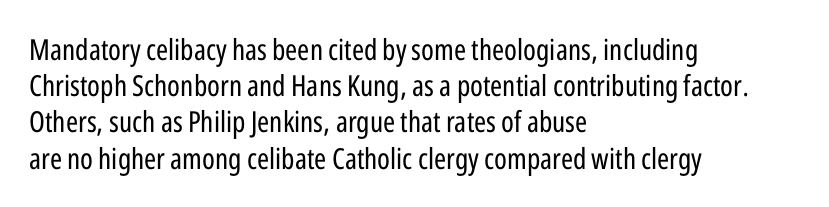
The cut favours lightness, reaching ordinary text weight at its darkest. Italic? Not at all — the glyphs are vertical. The rows are spaced the way most documents space them. The glyphs are unaccompanied by any horizontal stroke below them. The face used here is proportionally spaced, like ordinary book or web type. The text block is weighted toward the left margin, trailing off unevenly rightward.
